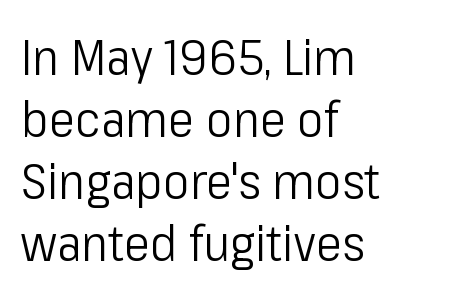
{"serif": "no", "italic": "no", "bold": "no", "weight": "light", "width": "condensed", "stroke_contrast": "low", "x_height": "medium", "monospaced": "no", "underline": "no", "align": "left", "line_spacing_ratio": 1.24, "letter_spacing": "normal", "letter_spacing_em": 0.0, "glyph_px": 50}
